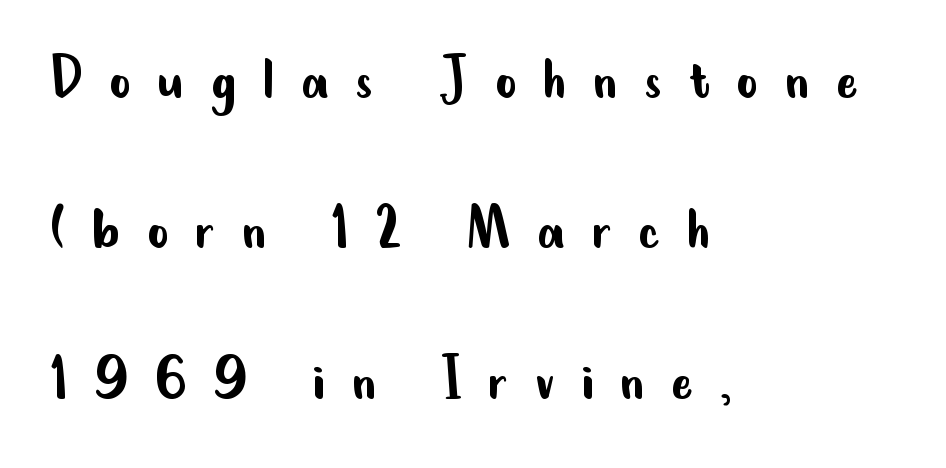
The ragged edge is on the right, which tells us the setting is flush left. Each new line begins a long way beneath the previous one. Is the type heavy? It reads as light-to-regular instead. Someone cranked the tracking dial way up on this one. A typesetter would call this proportional, since set widths differ per character.
